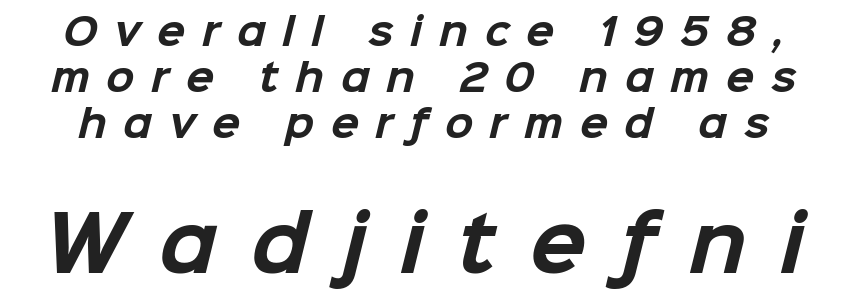
{"serif": "no", "bold": "yes", "weight": "bold", "width": "normal", "stroke_contrast": "low", "x_height": "medium", "monospaced": "no", "underline": "no", "line_spacing_ratio": 1.24, "letter_spacing": "wide", "letter_spacing_em": 0.45, "larger_block": "second", "size_ratio": 2.0, "glyph_px": 74}
